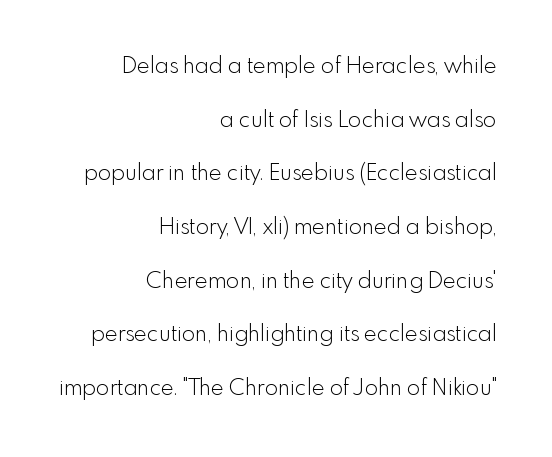
The lettering stays uniformly vertical, giving the passage a roman look. How are the letters spaced? Ordinarily, with no added tracking. One glance says open: line gaps are wider than usual. The typeface has the unassuming heft of standard copy or less.
